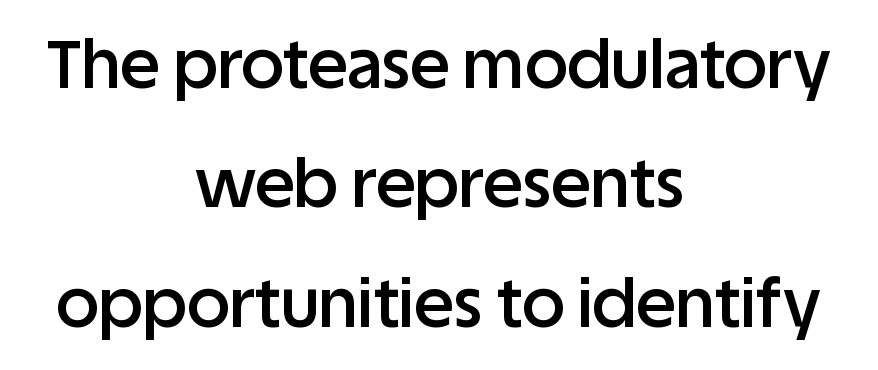
Q: Is the text bold? A: Semi-bold.
Q: Is the text italic (slanted)? A: No, it is upright.
Q: Is the typeface a serif or a sans-serif typeface? A: Sans-serif.
Q: Is the text underlined? A: No.
Q: How is the paragraph aligned? A: Centered.
Q: Is the spacing between letters normal or unusually wide? A: Normal.
Q: Width (condensed, normal, or wide)? A: Normal.
Q: Stroke contrast? A: Low.
Q: x-height? A: Large.
Q: Monospaced? A: No.
